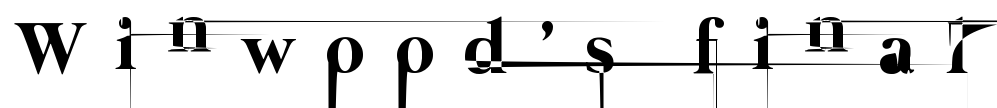
The image shows 75 px thin type; set unusually wide letter spacing (+0.42 em), not underlined; low stroke contrast and a medium x-height.
